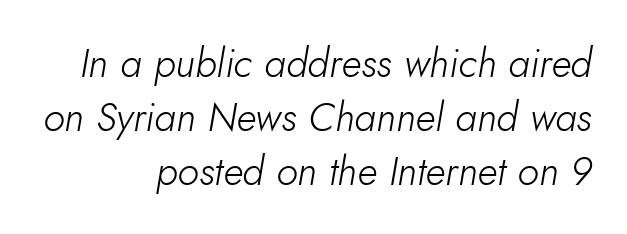
Q: Is the text bold? A: No.
Q: Is the text italic (slanted)? A: Yes, it leans right by about 10 degrees.
Q: Is the text underlined? A: No.
Q: How is the paragraph aligned? A: Right-aligned.
Q: Is the spacing between letters normal or unusually wide? A: Normal.
Q: Is the spacing between lines tight, normal or loose? A: Normal.
Q: Width (condensed, normal, or wide)? A: Normal.
Q: Stroke contrast? A: Low.
Q: x-height? A: Small.
Q: Monospaced? A: No.
